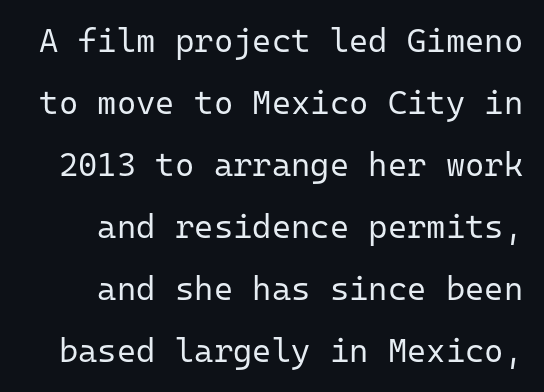
Q: Is the text bold? A: No.
Q: Is the text italic (slanted)? A: No, it is upright.
Q: Is the typeface a serif or a sans-serif typeface? A: Sans-serif.
Q: Is the text underlined? A: No.
Q: How is the paragraph aligned? A: Right-aligned.
Q: Is the spacing between letters normal or unusually wide? A: Normal.
Q: Width (condensed, normal, or wide)? A: Normal.
Q: Stroke contrast? A: Low.
Q: x-height? A: Medium.
Q: Monospaced? A: Yes.
